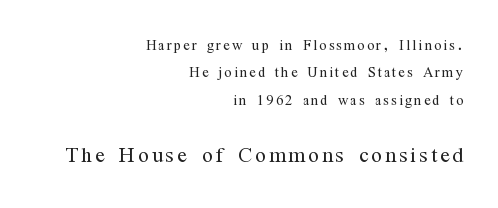
{"serif": "yes", "italic": "no", "bold": "no", "weight": "light", "width": "condensed", "stroke_contrast": "medium", "x_height": "medium", "monospaced": "no", "underline": "no", "align": "right", "line_spacing": "normal", "line_spacing_ratio": 1.44, "larger_block": "second", "size_ratio": 1.47, "glyph_px": 28}
